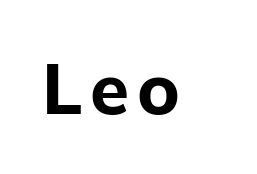
The image shows 71 px bold sans-serif type, upright; set not underlined; low stroke contrast and a medium x-height.
